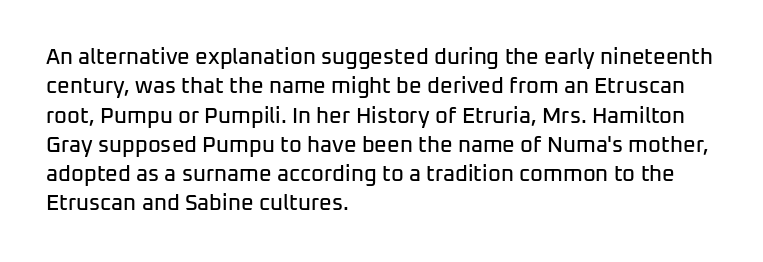
The image shows 22 px text type, upright; set left-aligned, normal line spacing (1.33x), normal letter spacing, not underlined.
